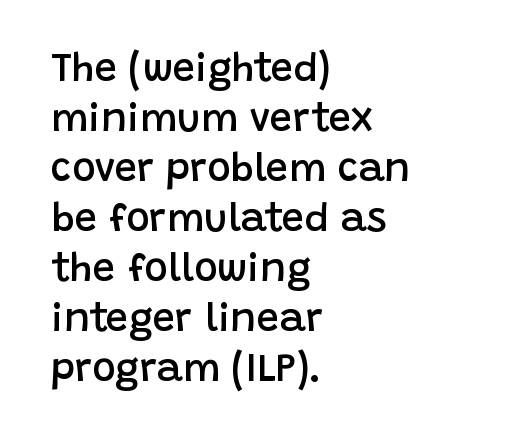
Q: Is the text bold? A: Semi-bold.
Q: Is the text italic (slanted)? A: No, it is upright.
Q: Is the typeface a serif or a sans-serif typeface? A: Sans-serif.
Q: Is the text underlined? A: No.
Q: How is the paragraph aligned? A: Left-aligned.
Q: Is the spacing between letters normal or unusually wide? A: Normal.
Q: Is the spacing between lines tight, normal or loose? A: Normal.
Q: Width (condensed, normal, or wide)? A: Normal.
Q: Stroke contrast? A: Low.
Q: x-height? A: Large.
Q: Monospaced? A: No.
